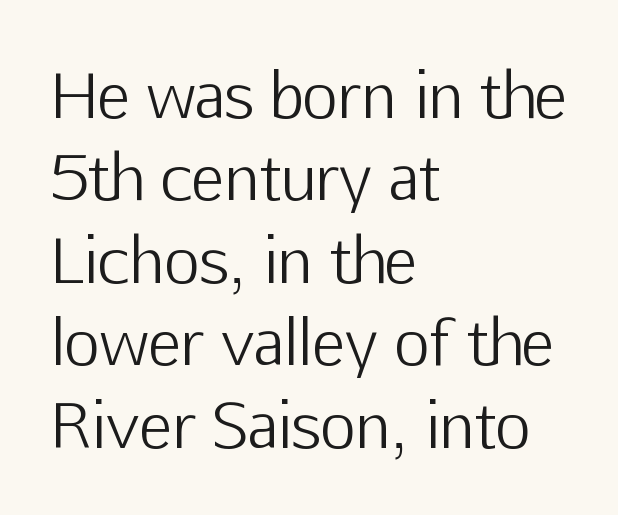
Q: Is the text bold? A: No.
Q: Is the text italic (slanted)? A: No, it is upright.
Q: Is the typeface a serif or a sans-serif typeface? A: Sans-serif.
Q: Is the text underlined? A: No.
Q: How is the paragraph aligned? A: Left-aligned.
Q: Is the spacing between letters normal or unusually wide? A: Normal.
Q: Is the spacing between lines tight, normal or loose? A: Normal.
Q: Width (condensed, normal, or wide)? A: Normal.
Q: Stroke contrast? A: Low.
Q: x-height? A: Medium.
Q: Monospaced? A: No.
